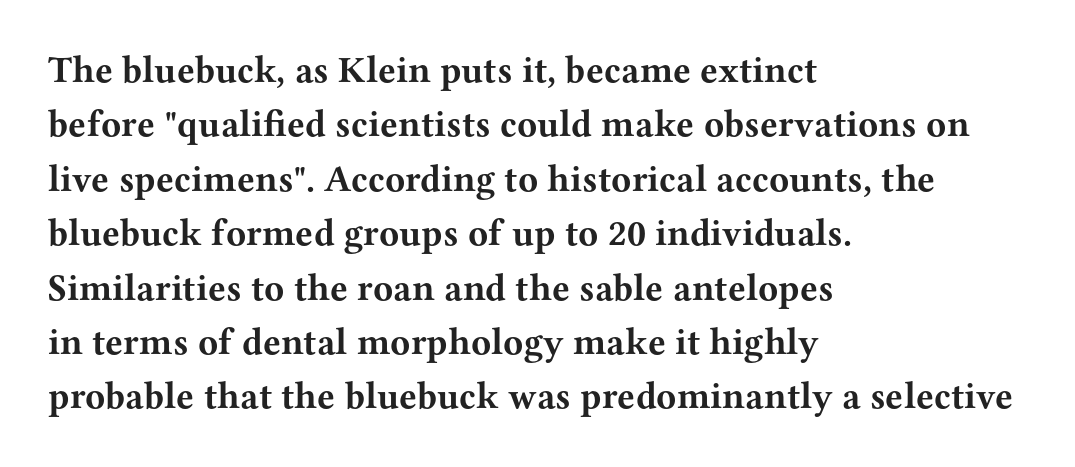
Q: Is the text bold? A: Yes.
Q: Is the text italic (slanted)? A: No, it is upright.
Q: Is the typeface a serif or a sans-serif typeface? A: Serif.
Q: Is the text underlined? A: No.
Q: How is the paragraph aligned? A: Left-aligned.
Q: Is the spacing between letters normal or unusually wide? A: Normal.
Q: Is the spacing between lines tight, normal or loose? A: Normal.
Q: Width (condensed, normal, or wide)? A: Wide.
Q: Stroke contrast? A: Medium.
Q: x-height? A: Medium.
Q: Monospaced? A: No.
